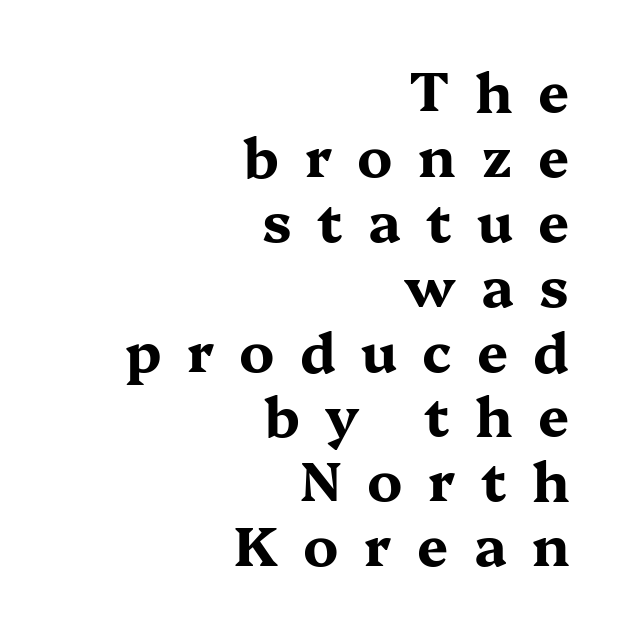
Q: Is the text bold? A: Yes.
Q: Is the text italic (slanted)? A: No, it is upright.
Q: Is the typeface a serif or a sans-serif typeface? A: Serif.
Q: Is the text underlined? A: No.
Q: How is the paragraph aligned? A: Right-aligned.
Q: Is the spacing between letters normal or unusually wide? A: Unusually wide.
Q: Width (condensed, normal, or wide)? A: Wide.
Q: Stroke contrast? A: Medium.
Q: x-height? A: Medium.
Q: Monospaced? A: No.
